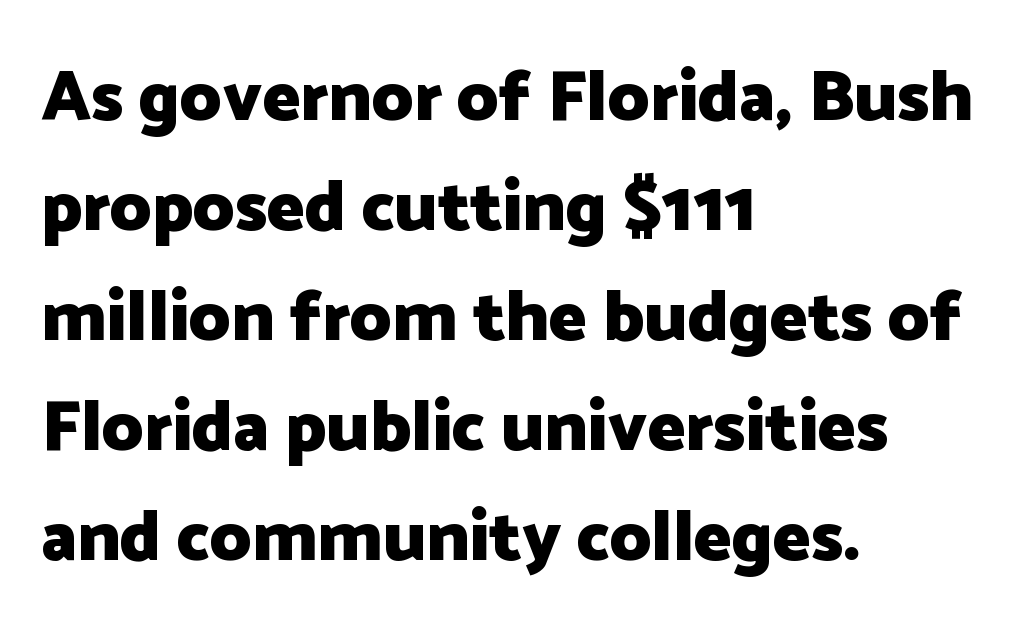
{"serif": "no", "italic": "no", "bold": "yes", "weight": "heavy", "width": "normal", "stroke_contrast": "low", "x_height": "medium", "monospaced": "no", "underline": "no", "align": "left", "line_spacing": "normal", "line_spacing_ratio": 1.55, "letter_spacing": "normal", "letter_spacing_em": 0.0, "glyph_px": 71}
